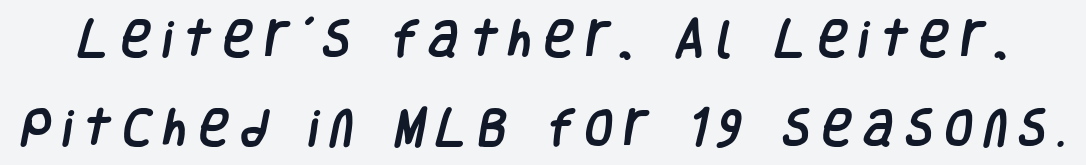
{"serif": "no", "width": "condensed", "stroke_contrast": "low", "x_height": "large", "monospaced": "no", "underline": "no", "line_spacing": "loose", "line_spacing_ratio": 2.16, "letter_spacing": "wide", "letter_spacing_em": 0.28, "glyph_px": 41}
